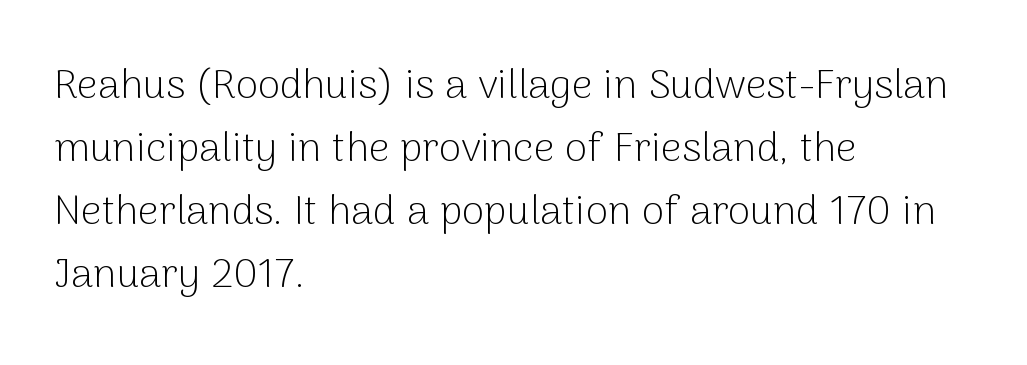
{"serif": "no", "italic": "no", "bold": "no", "weight": "light", "width": "normal", "stroke_contrast": "low", "x_height": "medium", "monospaced": "no", "underline": "no", "align": "left", "line_spacing": "normal", "line_spacing_ratio": 1.54, "letter_spacing": "normal", "letter_spacing_em": 0.0, "glyph_px": 41}
